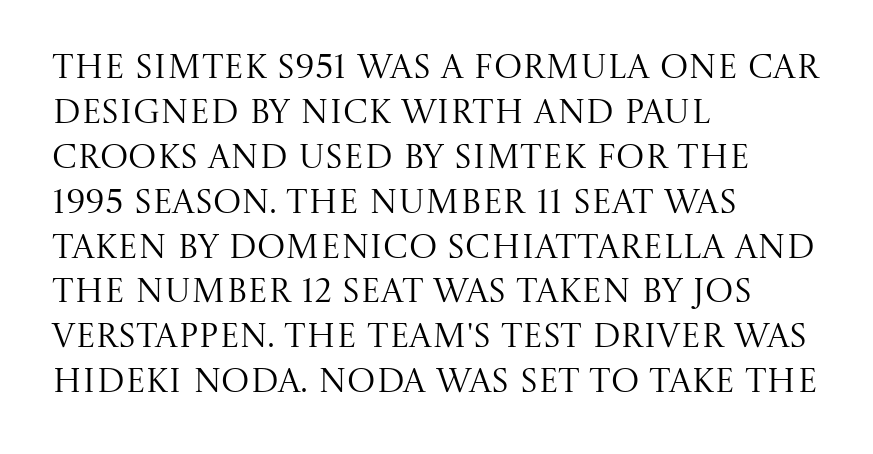
The image shows 34 px regular-weight serif type, upright; set left-aligned, normal line spacing (1.32x), normal letter spacing, not underlined; medium stroke contrast and a large x-height.
